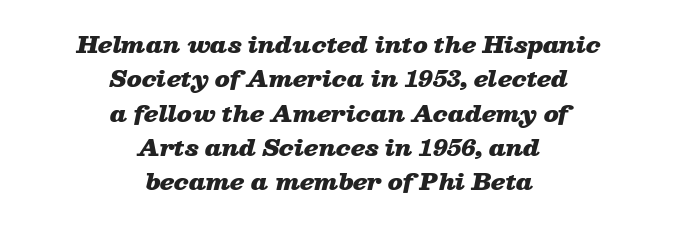
Italic? Definitely — the glyphs are oblique. Typesetter's note: full bold, strokes at maximum text heaviness. Is the letter spacing exaggerated? No — it looks like the ordinary default. If you folded the block vertically in half, each line would mirror itself in length. The lines sit at an ordinary, default distance from one another. The glyphs are unaccompanied by any horizontal stroke below them.
